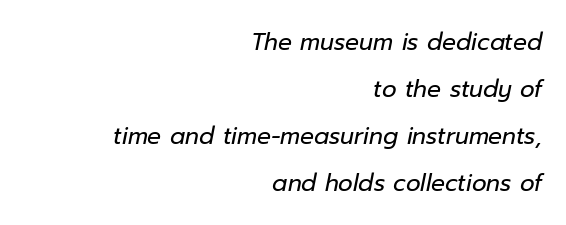
The vertical gap from one line to the next is large. Underline: absent. Slant detected: the letters are inclined. All the whitespace from short lines collects on the left. The passage shown is not bold in any degree.
